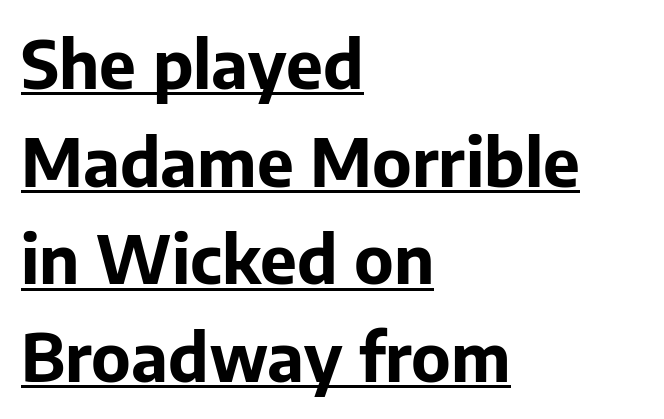
Q: Is the text bold? A: Yes.
Q: Is the text italic (slanted)? A: No, it is upright.
Q: Is the typeface a serif or a sans-serif typeface? A: Sans-serif.
Q: Is the text underlined? A: Yes.
Q: How is the paragraph aligned? A: Left-aligned.
Q: Is the spacing between letters normal or unusually wide? A: Normal.
Q: Is the spacing between lines tight, normal or loose? A: Normal.
Q: Width (condensed, normal, or wide)? A: Normal.
Q: Stroke contrast? A: Low.
Q: x-height? A: Medium.
Q: Monospaced? A: No.
